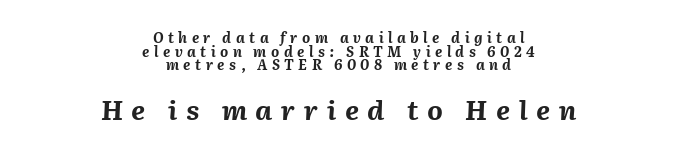
The image shows 27 px bold type, italic (leaning right); set centered, tight line spacing (0.97x), unusually wide letter spacing (+0.32 em), not underlined; the second (bottom) block is 1.93x larger.
